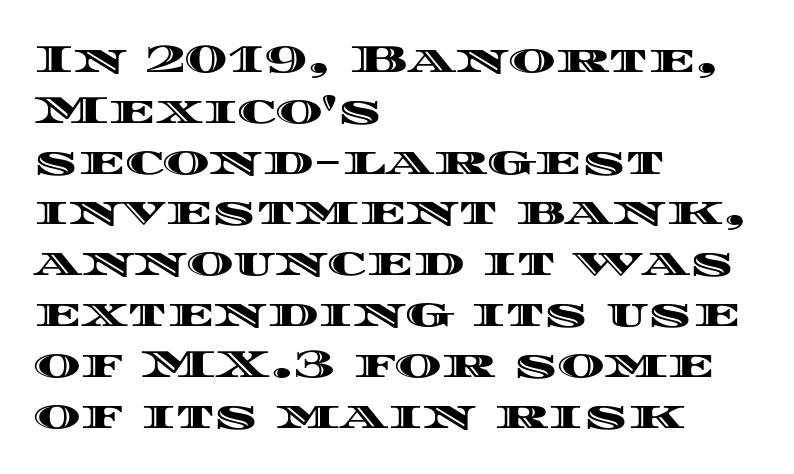
{"italic": "no", "width": "wide", "x_height": "large", "monospaced": "no", "underline": "no", "align": "left", "line_spacing": "normal", "line_spacing_ratio": 1.27, "letter_spacing": "normal", "letter_spacing_em": 0.0, "glyph_px": 40}
